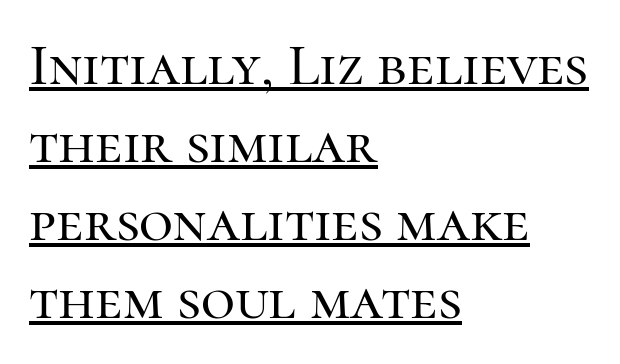
Q: Is the text italic (slanted)? A: No, it is upright.
Q: Is the typeface a serif or a sans-serif typeface? A: Serif.
Q: Is the text underlined? A: Yes.
Q: How is the paragraph aligned? A: Left-aligned.
Q: Is the spacing between letters normal or unusually wide? A: Normal.
Q: Is the spacing between lines tight, normal or loose? A: Normal.
Q: Width (condensed, normal, or wide)? A: Normal.
Q: Stroke contrast? A: High.
Q: x-height? A: Medium.
Q: Monospaced? A: No.
